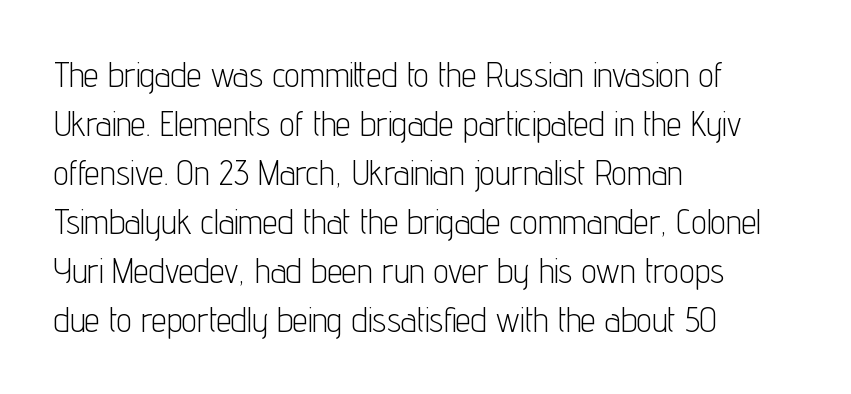
{"serif": "no", "italic": "no", "bold": "no", "weight": "light", "width": "condensed", "stroke_contrast": "low", "x_height": "medium", "monospaced": "no", "underline": "no", "align": "left", "line_spacing": "normal", "line_spacing_ratio": 1.44, "letter_spacing": "normal", "letter_spacing_em": 0.0, "glyph_px": 34}
